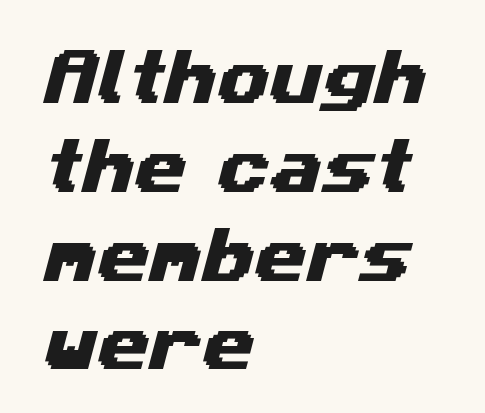
These lines are set flush left with a ragged right edge. Descenders are the only things crossing below the line. Nothing unusual about the tracking: characters are spaced as the font intends. If you measured baseline to baseline, you'd find a middling distance.
